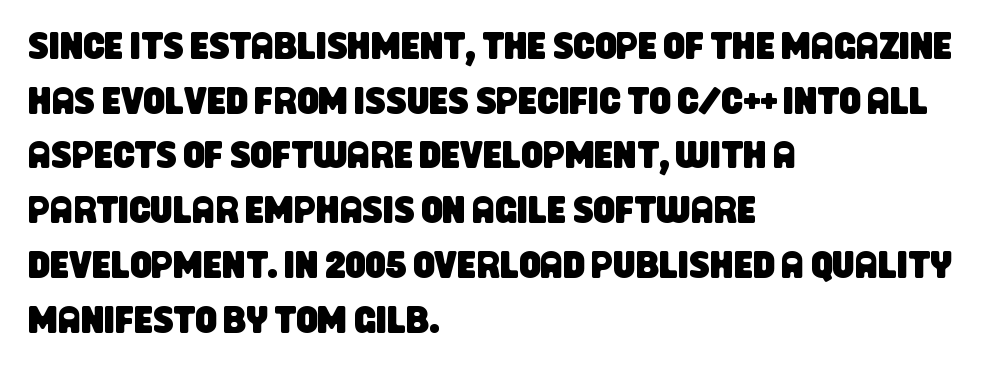
The image shows 38 px condensed sans-serif type; set left-aligned, normal line spacing (1.44x), normal letter spacing, not underlined; low stroke contrast and a large x-height.
